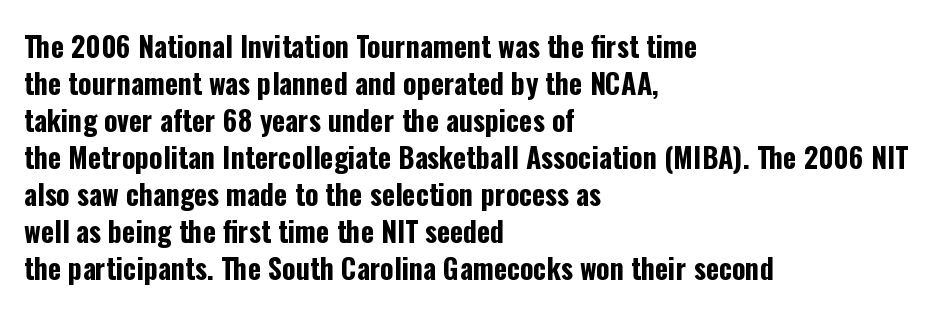
The image shows 28 px bold, condensed sans-serif type, upright; set left-aligned, normal line spacing (1.32x), normal letter spacing, not underlined; low stroke contrast and a medium x-height.
